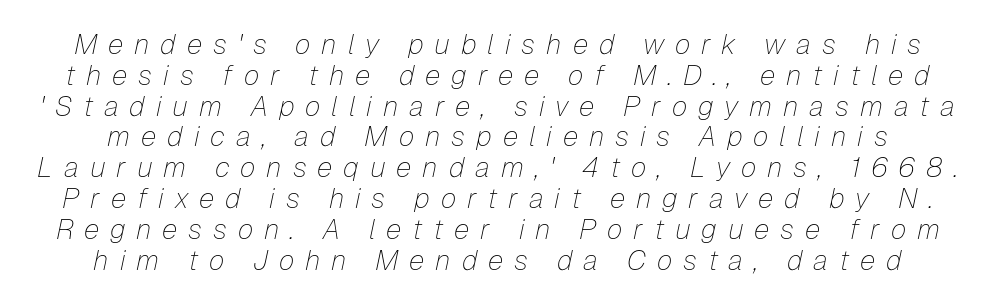
The image shows 28 px thin type, italic (leaning right); set tight line spacing (1.1x), unusually wide letter spacing (+0.39 em), not underlined; low stroke contrast and a medium x-height.
